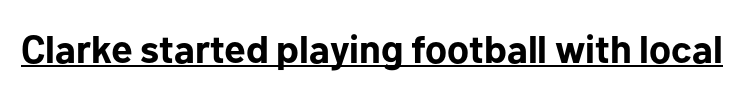
The image shows 39 px bold sans-serif type, upright; set normal letter spacing, underlined; low stroke contrast and a medium x-height.
